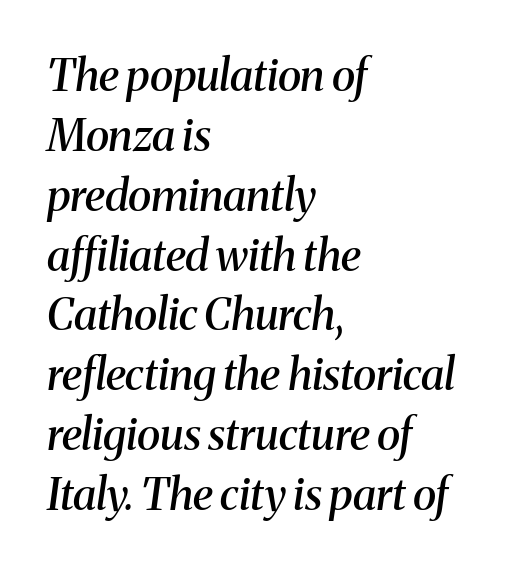
Q: Is the text bold? A: Semi-bold.
Q: Is the text italic (slanted)? A: Yes, it leans right by about 8 degrees.
Q: Is the typeface a serif or a sans-serif typeface? A: Serif.
Q: Is the text underlined? A: No.
Q: How is the paragraph aligned? A: Left-aligned.
Q: Is the spacing between letters normal or unusually wide? A: Normal.
Q: Is the spacing between lines tight, normal or loose? A: Normal.
Q: Width (condensed, normal, or wide)? A: Normal.
Q: Stroke contrast? A: Medium.
Q: x-height? A: Medium.
Q: Monospaced? A: No.
